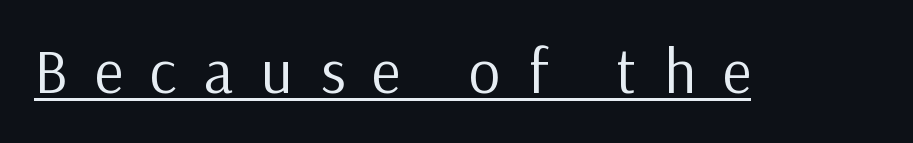
Q: Is the text bold? A: No.
Q: Is the text italic (slanted)? A: No, it is upright.
Q: Is the typeface a serif or a sans-serif typeface? A: Sans-serif.
Q: Is the text underlined? A: Yes.
Q: Is the spacing between letters normal or unusually wide? A: Unusually wide.
Q: Width (condensed, normal, or wide)? A: Normal.
Q: Stroke contrast? A: Low.
Q: x-height? A: Medium.
Q: Monospaced? A: No.
